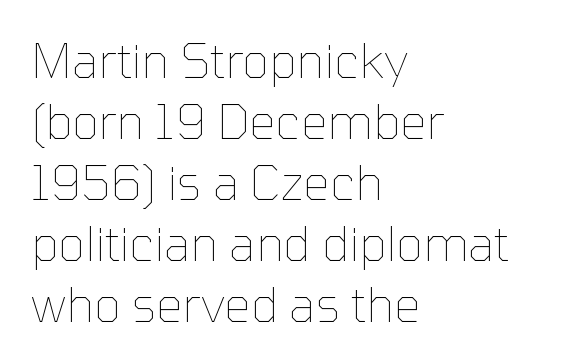
Q: Is the text bold? A: No.
Q: Is the text italic (slanted)? A: No, it is upright.
Q: Is the text underlined? A: No.
Q: How is the paragraph aligned? A: Left-aligned.
Q: Is the spacing between letters normal or unusually wide? A: Normal.
Q: Is the spacing between lines tight, normal or loose? A: Normal.
Q: Width (condensed, normal, or wide)? A: Normal.
Q: Stroke contrast? A: Low.
Q: x-height? A: Medium.
Q: Monospaced? A: No.
